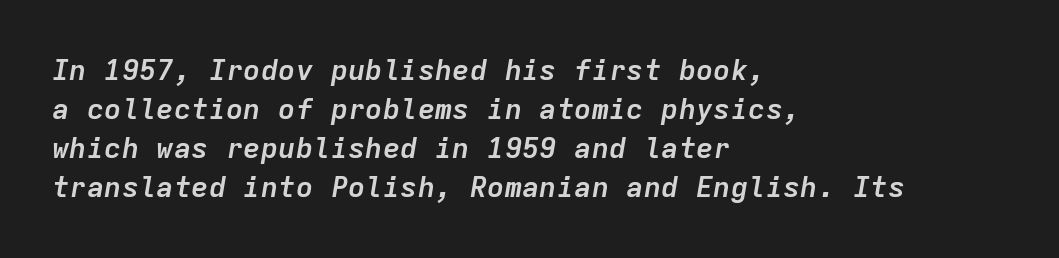
The image shows 29 px semibold type, italic (leaning right), monospaced; set left-aligned, normal line spacing (1.34x), normal letter spacing, not underlined; low stroke contrast and a medium x-height.
